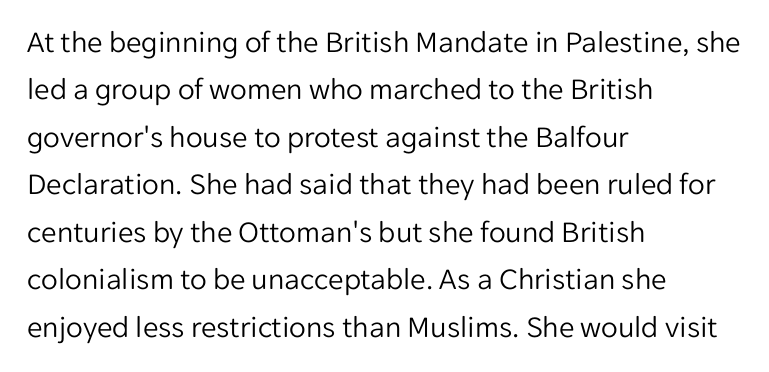
The image shows 31 px light sans-serif type, upright; set left-aligned, normal line spacing (1.53x), normal letter spacing, not underlined; low stroke contrast and a medium x-height.
